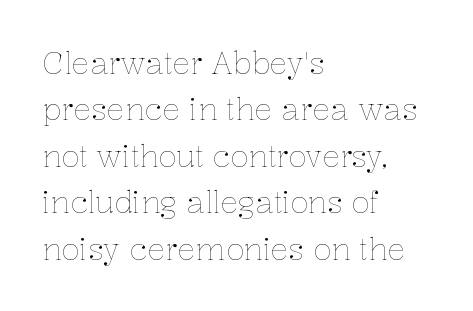
The image shows 30 px thin type, upright; set left-aligned, normal line spacing (1.55x), normal letter spacing, not underlined; low stroke contrast and a medium x-height.
